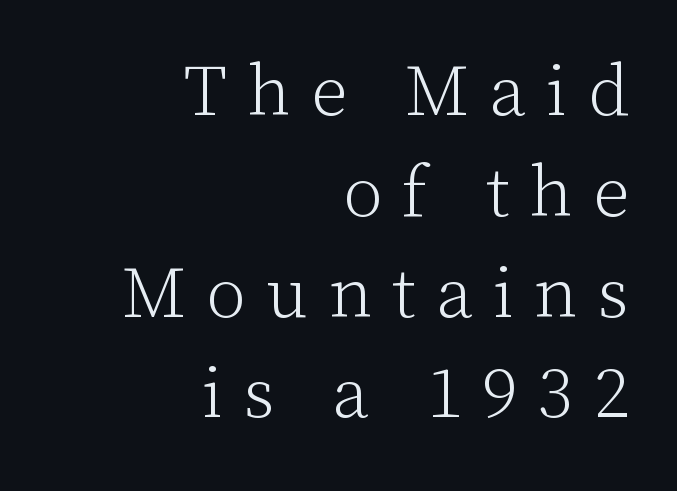
Q: Is the text bold? A: No.
Q: Is the text italic (slanted)? A: No, it is upright.
Q: Is the typeface a serif or a sans-serif typeface? A: Serif.
Q: Is the text underlined? A: No.
Q: How is the paragraph aligned? A: Right-aligned.
Q: Is the spacing between letters normal or unusually wide? A: Unusually wide.
Q: Is the spacing between lines tight, normal or loose? A: Normal.
Q: Width (condensed, normal, or wide)? A: Normal.
Q: Stroke contrast? A: Low.
Q: x-height? A: Medium.
Q: Monospaced? A: No.
